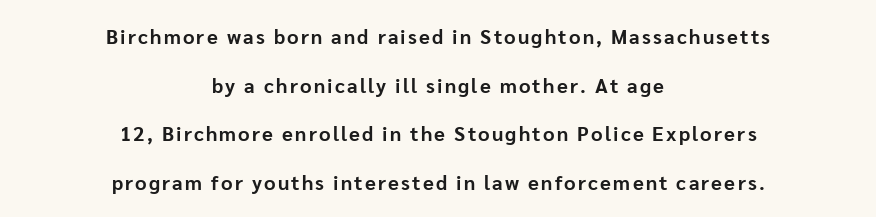
{"italic": "no", "bold": "yes", "underline": "no", "align": "center", "line_spacing": "loose", "line_spacing_ratio": 2.43, "glyph_px": 20}
